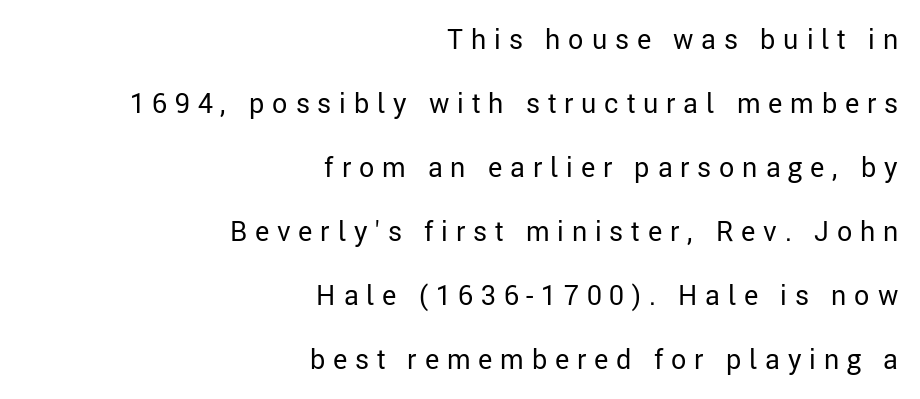
Q: Is the text bold? A: No.
Q: Is the text italic (slanted)? A: No, it is upright.
Q: Is the text underlined? A: No.
Q: How is the paragraph aligned? A: Right-aligned.
Q: Is the spacing between letters normal or unusually wide? A: Unusually wide.
Q: Is the spacing between lines tight, normal or loose? A: Loose.
